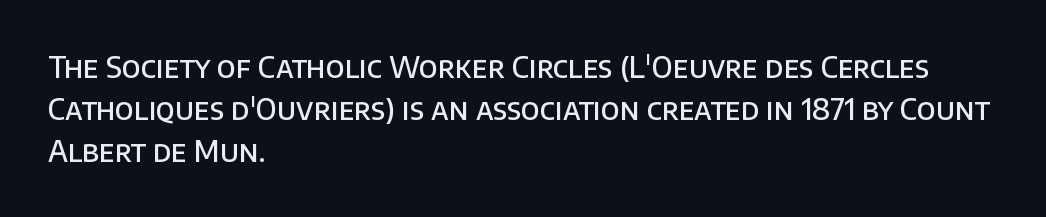
Check the space under the baseline: it is left empty. Does extra space separate the letters? No, they use regular spacing. Character widths vary here, with narrow letters taking less room than wide ones. Which margin do the lines hug? The left one — the right edge is uneven.
